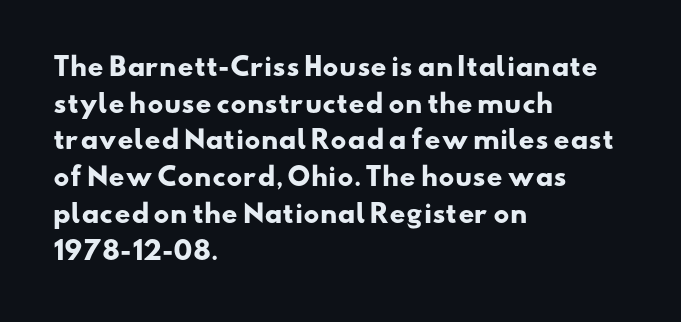
The image shows 25 px bold type; set left-aligned, normal line spacing (1.47x), normal letter spacing, not underlined.
